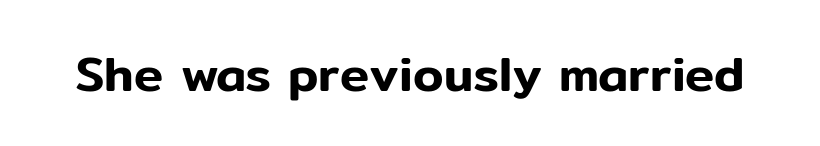
Q: Is the text italic (slanted)? A: No, it is upright.
Q: Is the typeface a serif or a sans-serif typeface? A: Sans-serif.
Q: Is the text underlined? A: No.
Q: Is the spacing between letters normal or unusually wide? A: Normal.
Q: Width (condensed, normal, or wide)? A: Normal.
Q: Stroke contrast? A: Low.
Q: x-height? A: Medium.
Q: Monospaced? A: No.
